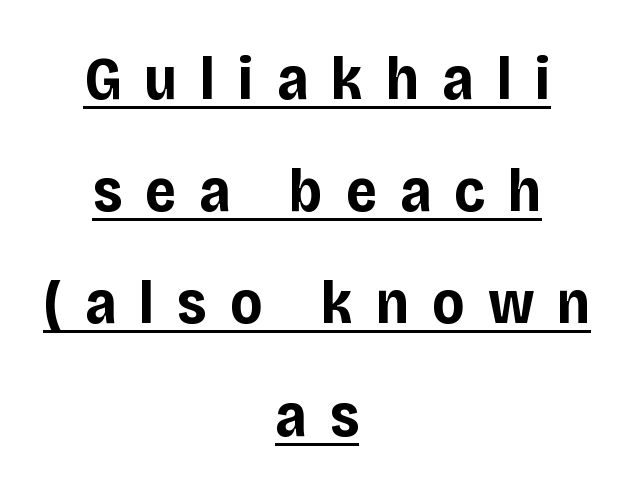
{"serif": "no", "italic": "no", "bold": "yes", "weight": "bold", "width": "normal", "stroke_contrast": "low", "x_height": "large", "monospaced": "no", "underline": "yes", "align": "center", "line_spacing_ratio": 1.84, "letter_spacing": "wide", "letter_spacing_em": 0.38, "glyph_px": 61}
